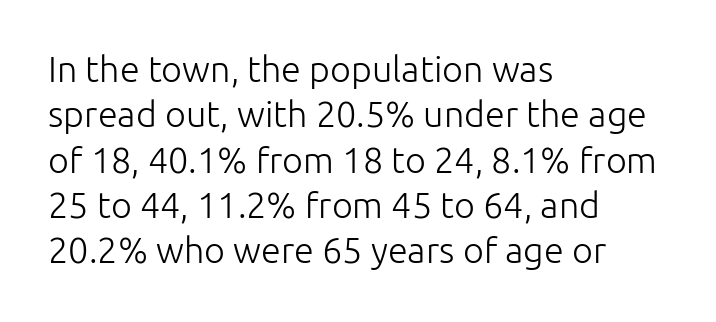
Q: Is the text bold? A: No.
Q: Is the text italic (slanted)? A: No, it is upright.
Q: Is the typeface a serif or a sans-serif typeface? A: Sans-serif.
Q: Is the text underlined? A: No.
Q: How is the paragraph aligned? A: Left-aligned.
Q: Is the spacing between letters normal or unusually wide? A: Normal.
Q: Is the spacing between lines tight, normal or loose? A: Normal.
Q: Width (condensed, normal, or wide)? A: Normal.
Q: Stroke contrast? A: Low.
Q: x-height? A: Medium.
Q: Monospaced? A: No.
